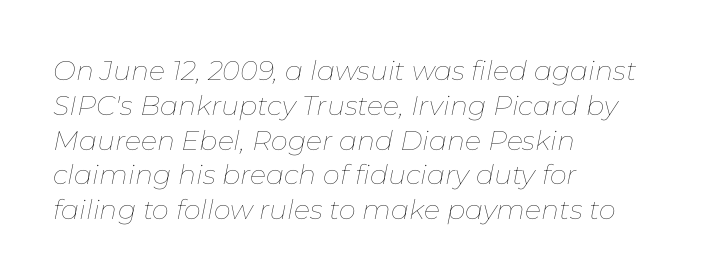
Q: Is the text bold? A: No.
Q: Is the text italic (slanted)? A: Yes, it leans right by about 11 degrees.
Q: Is the text underlined? A: No.
Q: How is the paragraph aligned? A: Left-aligned.
Q: Is the spacing between letters normal or unusually wide? A: Normal.
Q: Is the spacing between lines tight, normal or loose? A: Normal.
